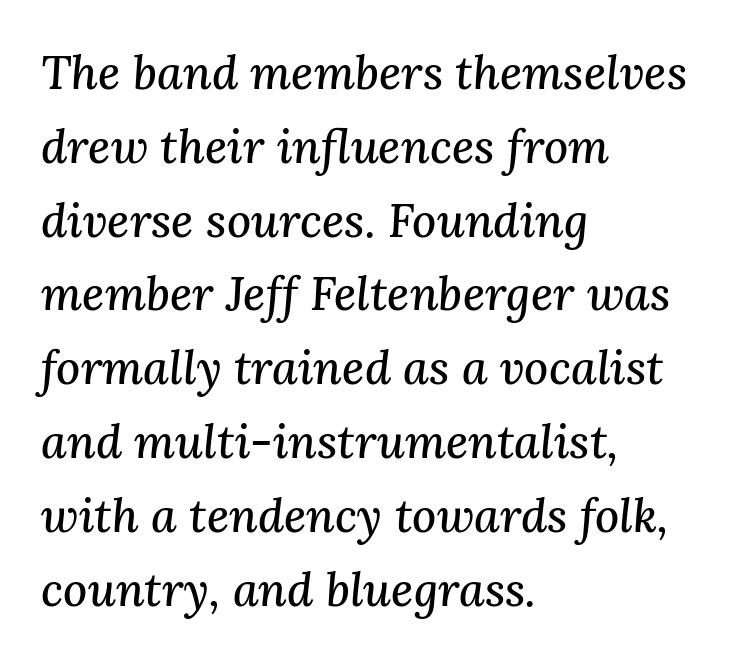
The image shows 47 px serif type, italic (leaning right); set left-aligned, normal line spacing (1.57x), normal letter spacing, not underlined; medium stroke contrast and a medium x-height.
